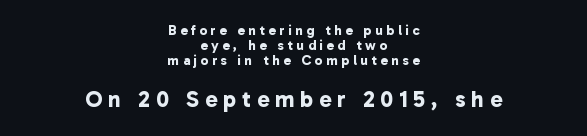
The image shows 23 px bold type; set centered, tight line spacing (1.07x), unusually wide letter spacing (+0.25 em), not underlined; the second (bottom) block is 1.64x larger.
